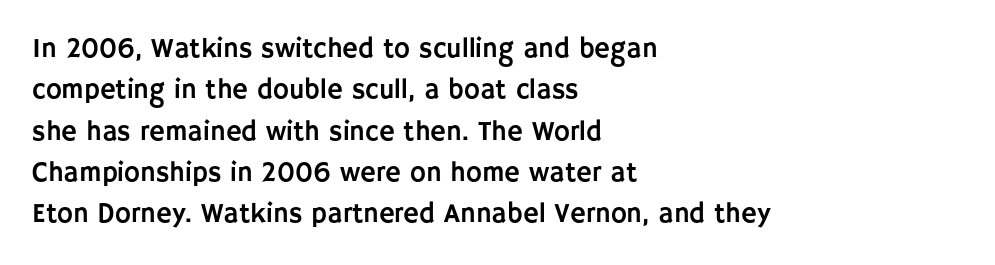
Successive baselines arrive at the customary interval. Short and long lines alike share a common starting point at left. Italic: no, the glyphs are upright roman. Short note: letters normally spaced. Quick note: underline off.
